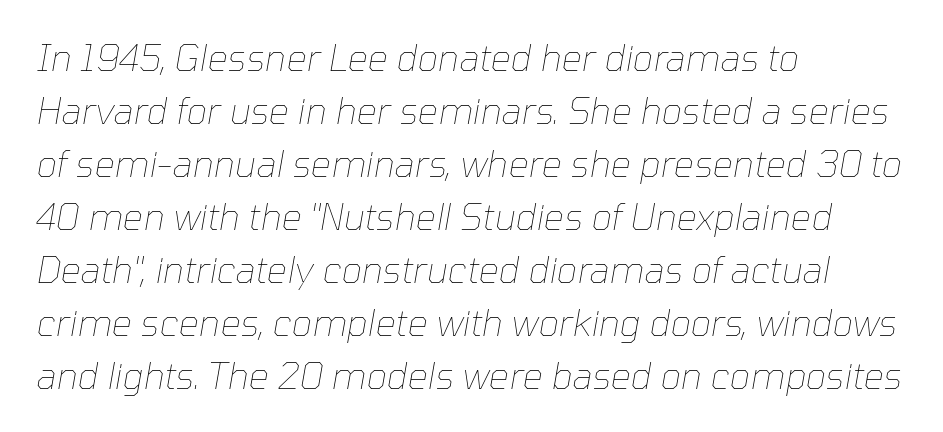
The tracking reads as untouched default to a designer's eye. Looking at the ascenders, they clearly lean. Each new line begins a customary step beneath the previous one. You could not count columns in this text — the font is proportionally spaced. The strip under each line holds only bare page. The paragraph shown leans on its left margin.
